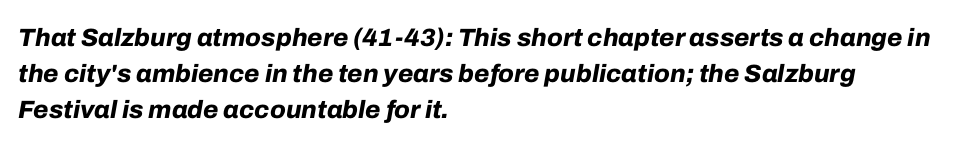
Regarding leading, the lines here are spaced in the standard way. The face used here has the dense, thick strokes of a bold. In terms of letterspacing, this is plain default setting. Check the space under the baseline: it is left empty.
